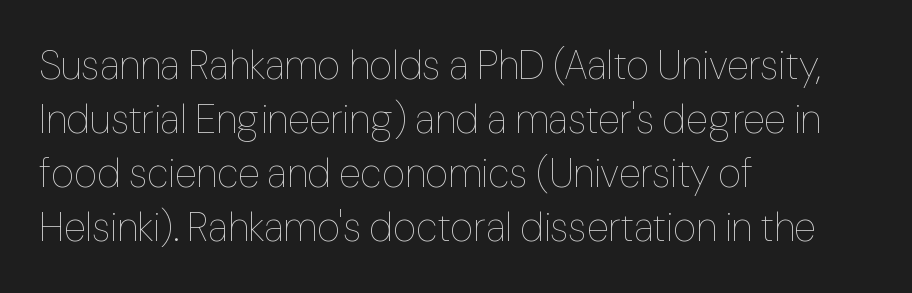
Q: Is the text bold? A: No.
Q: Is the text italic (slanted)? A: No, it is upright.
Q: Is the text underlined? A: No.
Q: How is the paragraph aligned? A: Left-aligned.
Q: Is the spacing between letters normal or unusually wide? A: Normal.
Q: Is the spacing between lines tight, normal or loose? A: Normal.
Q: Width (condensed, normal, or wide)? A: Normal.
Q: Stroke contrast? A: Low.
Q: x-height? A: Medium.
Q: Monospaced? A: No.
